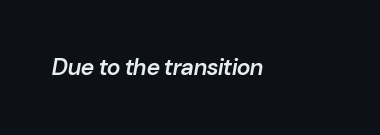
The image shows 23 px text type, italic (leaning right); set normal letter spacing, not underlined.
